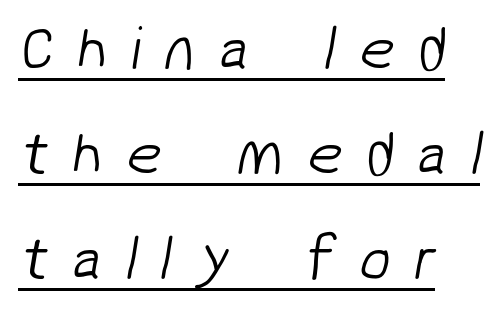
Q: Is the text bold? A: No.
Q: Is the typeface a serif or a sans-serif typeface? A: Sans-serif.
Q: Is the text underlined? A: Yes.
Q: How is the paragraph aligned? A: Left-aligned.
Q: Is the spacing between letters normal or unusually wide? A: Unusually wide.
Q: Is the spacing between lines tight, normal or loose? A: Normal.
Q: Width (condensed, normal, or wide)? A: Normal.
Q: Stroke contrast? A: Low.
Q: x-height? A: Medium.
Q: Monospaced? A: No.
